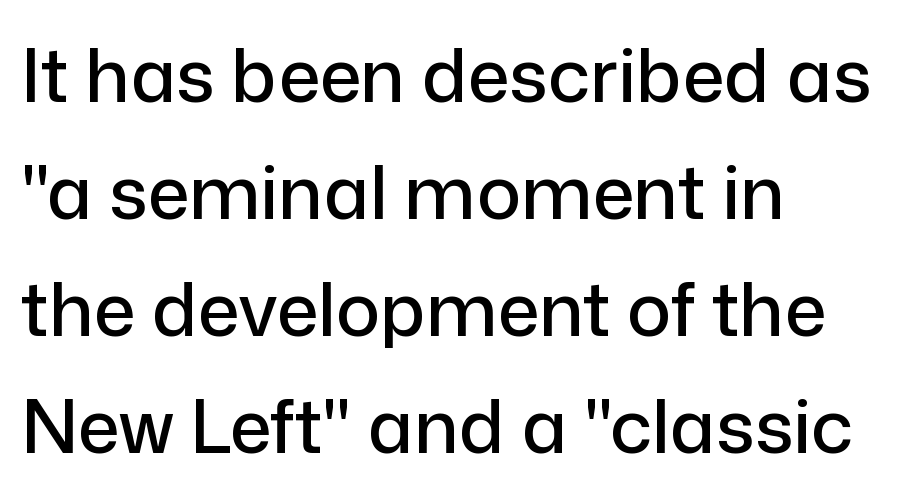
The image shows 74 px sans-serif type, upright; set left-aligned, normal line spacing (1.58x), normal letter spacing, not underlined; low stroke contrast and a medium x-height.
